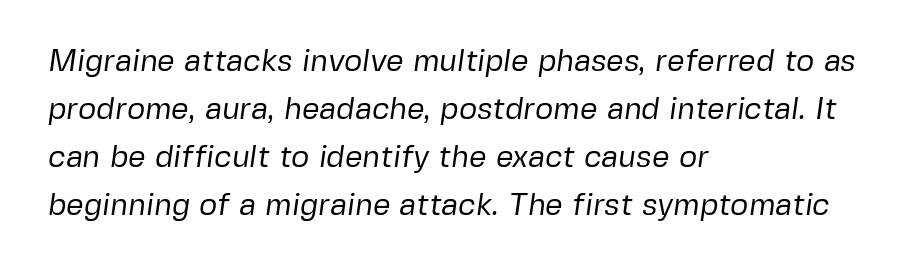
{"serif": "no", "bold": "no", "weight": "regular", "width": "normal", "stroke_contrast": "low", "x_height": "medium", "monospaced": "no", "underline": "no", "align": "left", "line_spacing": "normal", "line_spacing_ratio": 1.55, "letter_spacing": "normal", "letter_spacing_em": 0.0, "glyph_px": 31}
